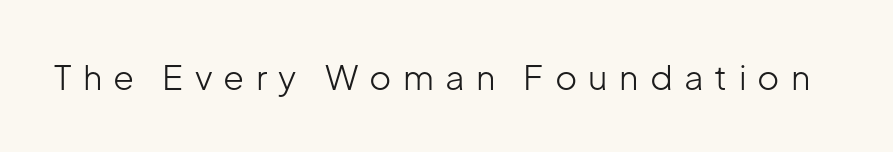
Q: Is the text bold? A: No.
Q: Is the text italic (slanted)? A: No, it is upright.
Q: Is the typeface a serif or a sans-serif typeface? A: Sans-serif.
Q: Is the text underlined? A: No.
Q: Is the spacing between letters normal or unusually wide? A: Unusually wide.
Q: Width (condensed, normal, or wide)? A: Normal.
Q: Stroke contrast? A: Low.
Q: x-height? A: Medium.
Q: Monospaced? A: No.
